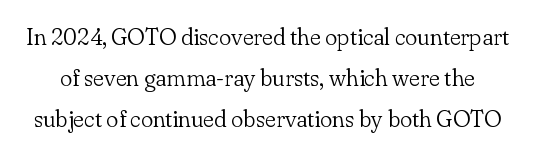
No heavy texture on the line: the type isn't bold. Does extra space separate the letters? No, they use regular spacing. Unlike italic type, these characters show no tilt at all. The foot of each line stays bare and open.
